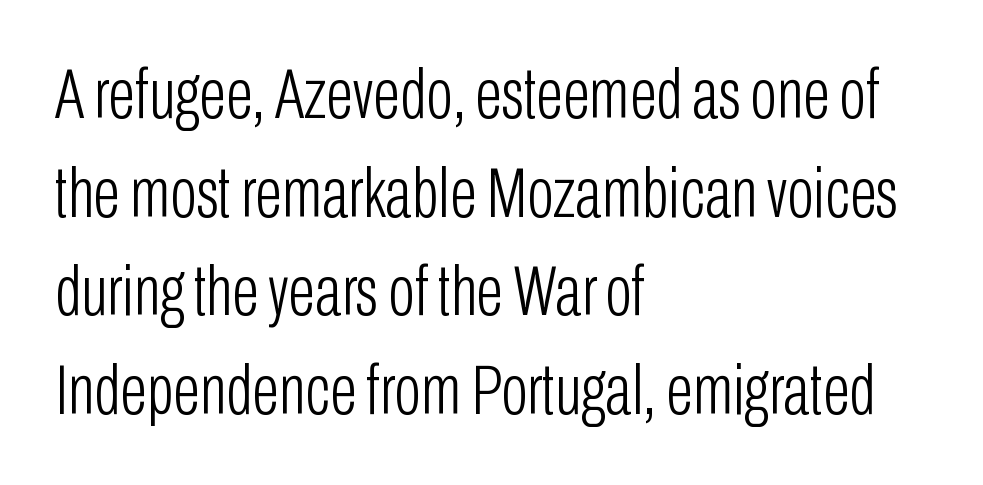
Q: Is the text bold? A: No.
Q: Is the text italic (slanted)? A: No, it is upright.
Q: Is the typeface a serif or a sans-serif typeface? A: Sans-serif.
Q: Is the text underlined? A: No.
Q: How is the paragraph aligned? A: Left-aligned.
Q: Is the spacing between letters normal or unusually wide? A: Normal.
Q: Is the spacing between lines tight, normal or loose? A: Normal.
Q: Width (condensed, normal, or wide)? A: Condensed.
Q: Stroke contrast? A: Low.
Q: x-height? A: Medium.
Q: Monospaced? A: No.
